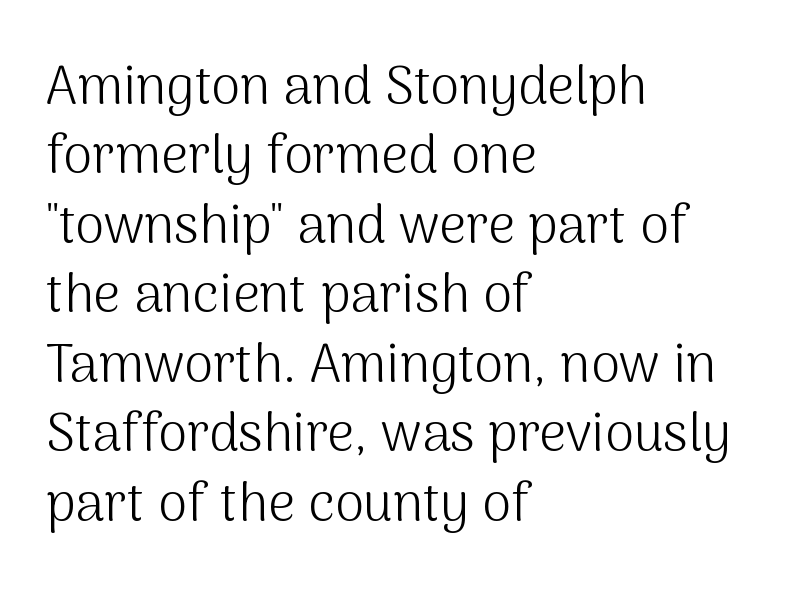
{"serif": "no", "italic": "no", "bold": "no", "weight": "light", "width": "normal", "stroke_contrast": "medium", "x_height": "medium", "monospaced": "no", "underline": "no", "align": "left", "line_spacing": "normal", "line_spacing_ratio": 1.31, "letter_spacing": "normal", "letter_spacing_em": 0.0, "glyph_px": 53}
